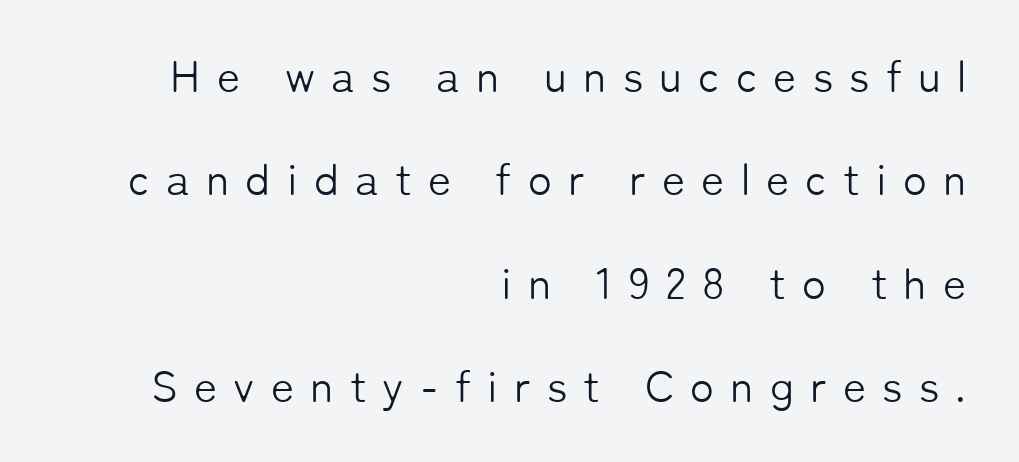
Q: Is the text bold? A: No.
Q: Is the text italic (slanted)? A: No, it is upright.
Q: Is the typeface a serif or a sans-serif typeface? A: Sans-serif.
Q: Is the text underlined? A: No.
Q: How is the paragraph aligned? A: Right-aligned.
Q: Is the spacing between letters normal or unusually wide? A: Unusually wide.
Q: Is the spacing between lines tight, normal or loose? A: Loose.
Q: Width (condensed, normal, or wide)? A: Normal.
Q: Stroke contrast? A: Low.
Q: x-height? A: Medium.
Q: Monospaced? A: No.
